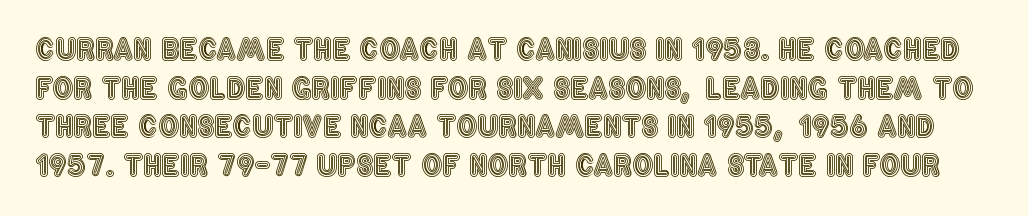
The image shows 29 px condensed type, upright; set normal line spacing (1.33x), normal letter spacing, not underlined; a large x-height.
